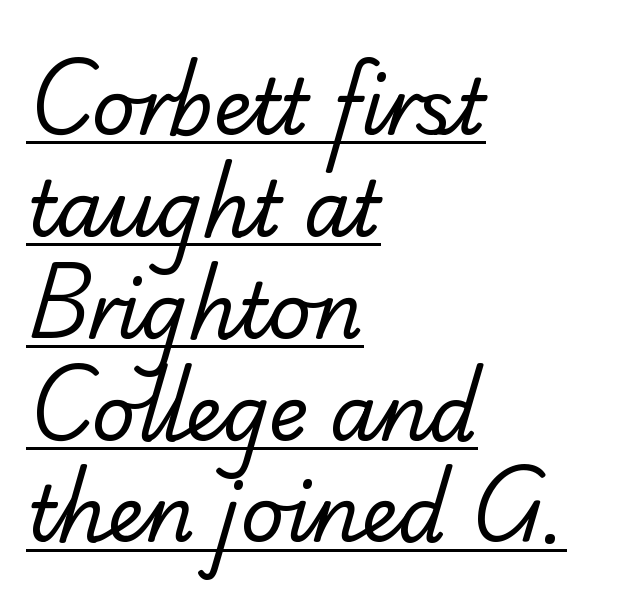
The image shows 76 px regular-weight serif type; set left-aligned, normal line spacing (1.34x), normal letter spacing, underlined; low stroke contrast and a small x-height.
